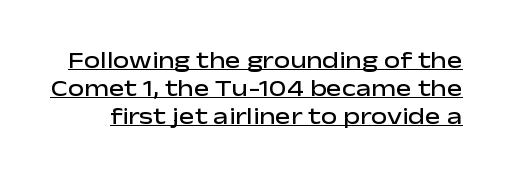
Q: Is the text bold? A: Semi-bold.
Q: Is the text italic (slanted)? A: No, it is upright.
Q: Is the text underlined? A: Yes.
Q: Is the spacing between letters normal or unusually wide? A: Normal.
